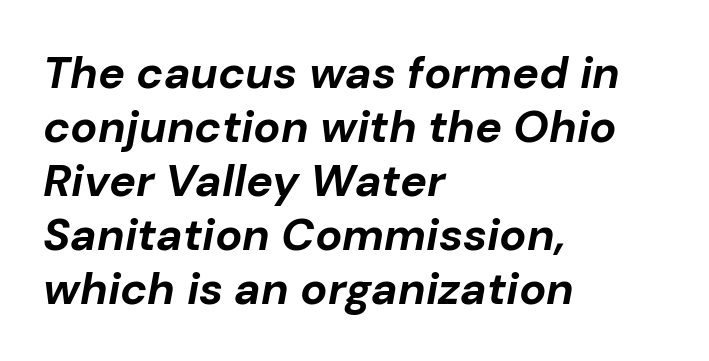
Q: Is the text bold? A: Yes.
Q: Is the text italic (slanted)? A: Yes, it leans right by about 10 degrees.
Q: Is the text underlined? A: No.
Q: How is the paragraph aligned? A: Left-aligned.
Q: Is the spacing between letters normal or unusually wide? A: Normal.
Q: Width (condensed, normal, or wide)? A: Normal.
Q: Stroke contrast? A: Low.
Q: x-height? A: Medium.
Q: Monospaced? A: No.
